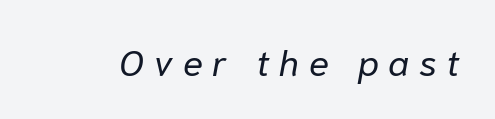
{"italic": "yes", "lean": "right", "slant_degrees": 10, "bold": "no", "weight": "regular", "width": "normal", "stroke_contrast": "low", "x_height": "medium", "monospaced": "no", "underline": "no", "letter_spacing": "wide", "letter_spacing_em": 0.26, "glyph_px": 37}
